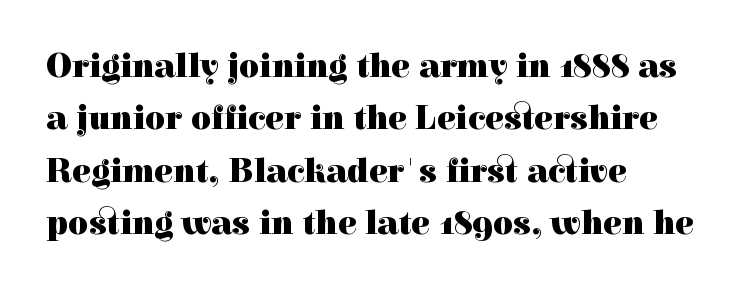
{"serif": "yes", "italic": "no", "bold": "yes", "weight": "heavy", "width": "normal", "x_height": "medium", "monospaced": "no", "underline": "no", "align": "left", "line_spacing": "normal", "line_spacing_ratio": 1.5, "letter_spacing": "normal", "letter_spacing_em": 0.0, "glyph_px": 35}
